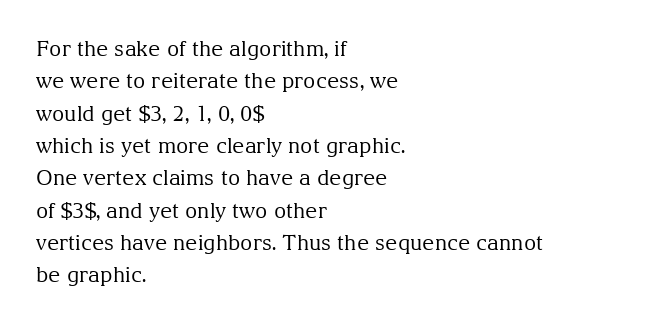
The image shows 21 px text type, upright; set left-aligned, normal line spacing (1.54x), normal letter spacing, not underlined.
